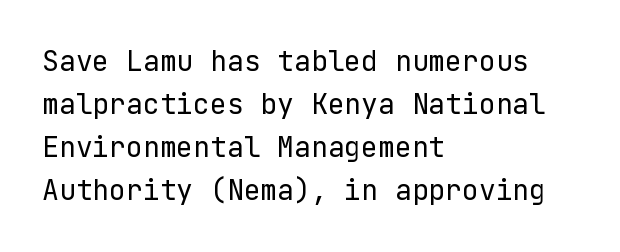
The image shows 28 px regular-weight sans-serif type, upright; set left-aligned, normal line spacing (1.54x), normal letter spacing, not underlined; low stroke contrast and a medium x-height.
